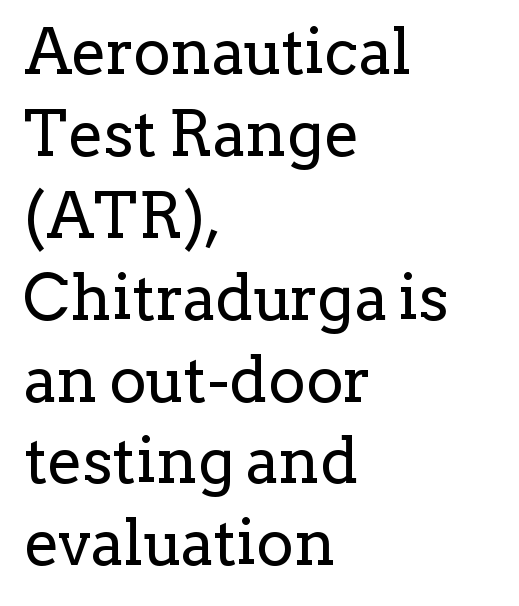
{"serif": "yes", "italic": "no", "bold": "no", "weight": "regular", "width": "normal", "stroke_contrast": "low", "x_height": "medium", "monospaced": "no", "underline": "no", "align": "left", "line_spacing": "normal", "line_spacing_ratio": 1.3, "letter_spacing": "normal", "letter_spacing_em": 0.0, "glyph_px": 63}
